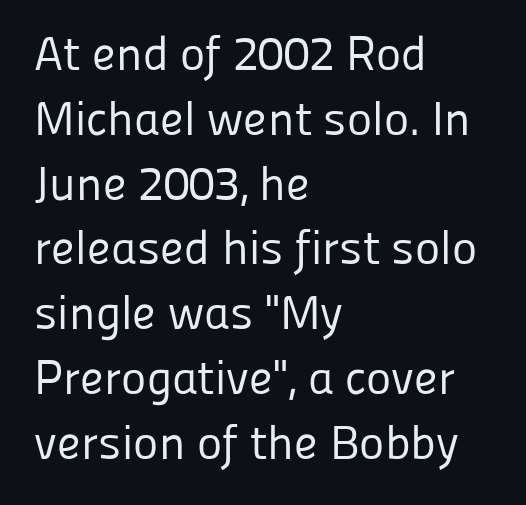
{"serif": "no", "italic": "no", "bold": "no", "weight": "regular", "width": "normal", "stroke_contrast": "low", "x_height": "medium", "monospaced": "no", "underline": "no", "align": "left", "line_spacing": "normal", "line_spacing_ratio": 1.35, "letter_spacing": "normal", "letter_spacing_em": 0.0, "glyph_px": 48}
